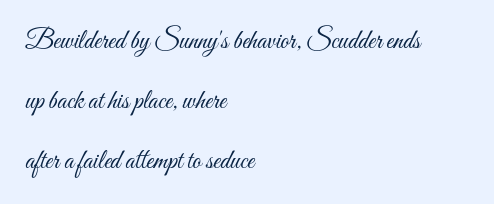
{"bold": "no", "underline": "no", "align": "left", "line_spacing": "loose", "line_spacing_ratio": 2.22, "letter_spacing": "normal", "letter_spacing_em": 0.0, "glyph_px": 27}
